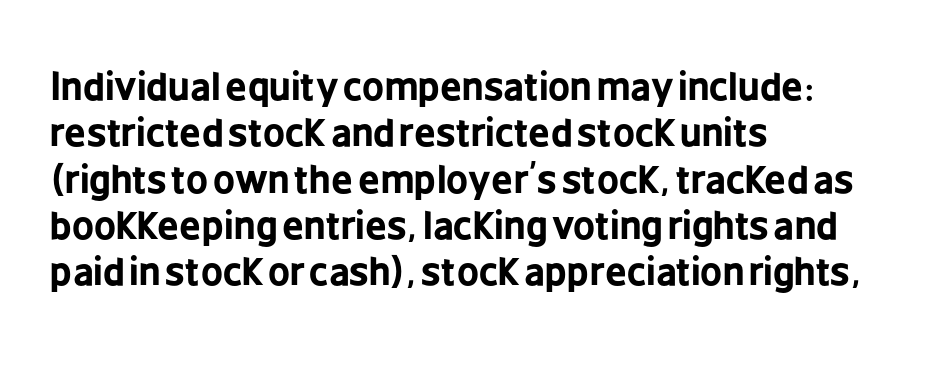
The image shows 38 px bold, condensed sans-serif type, upright; set left-aligned, line spacing 1.22x, normal letter spacing, not underlined; low stroke contrast and a medium x-height.
